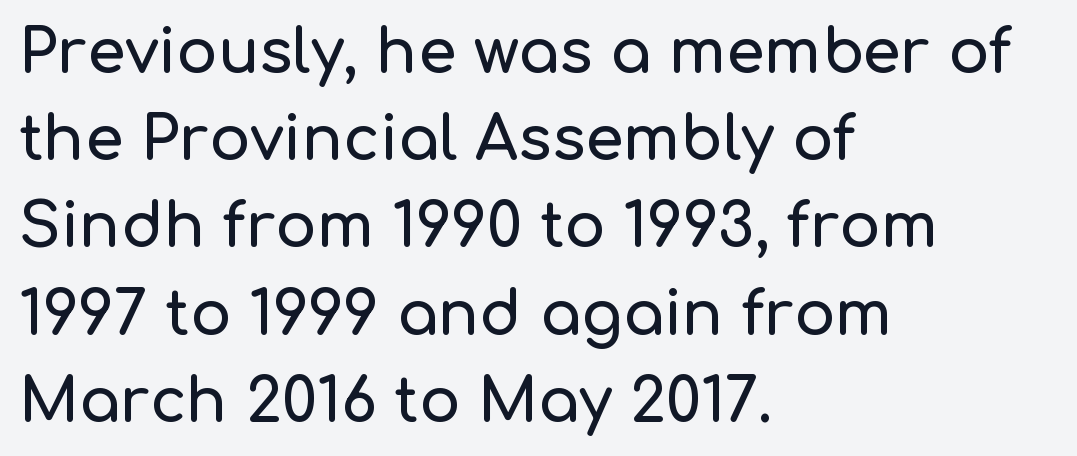
{"serif": "no", "italic": "no", "width": "normal", "stroke_contrast": "low", "x_height": "medium", "monospaced": "no", "underline": "no", "align": "left", "line_spacing": "normal", "line_spacing_ratio": 1.43, "letter_spacing": "normal", "letter_spacing_em": 0.0, "glyph_px": 61}
